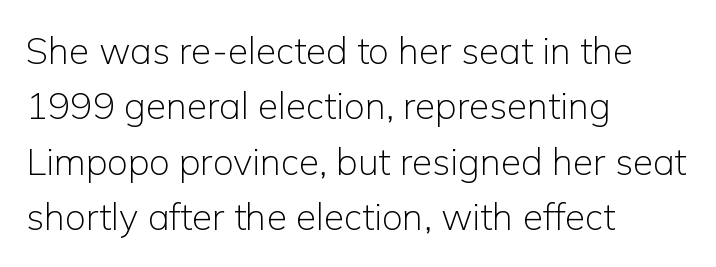
The image shows 37 px light sans-serif type, upright; set left-aligned, normal line spacing (1.5x), normal letter spacing, not underlined; low stroke contrast and a medium x-height.
